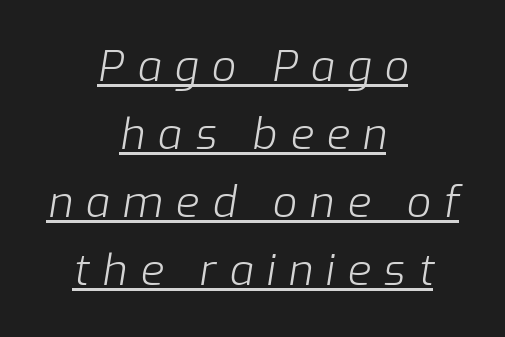
{"italic": "yes", "lean": "right", "slant_degrees": 9, "bold": "no", "weight": "light", "width": "normal", "stroke_contrast": "low", "x_height": "medium", "monospaced": "no", "underline": "yes", "align": "center", "line_spacing": "normal", "line_spacing_ratio": 1.58, "letter_spacing": "wide", "letter_spacing_em": 0.3, "glyph_px": 43}
